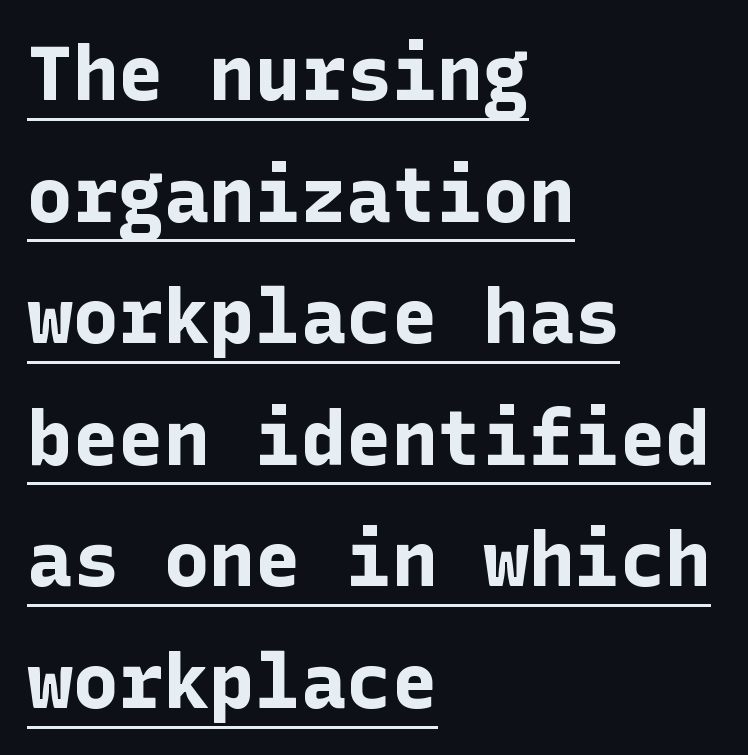
{"serif": "no", "italic": "no", "bold": "yes", "weight": "bold", "width": "normal", "stroke_contrast": "low", "x_height": "medium", "underline": "yes", "align": "left", "line_spacing": "normal", "line_spacing_ratio": 1.6, "letter_spacing": "normal", "letter_spacing_em": 0.0, "glyph_px": 76}
